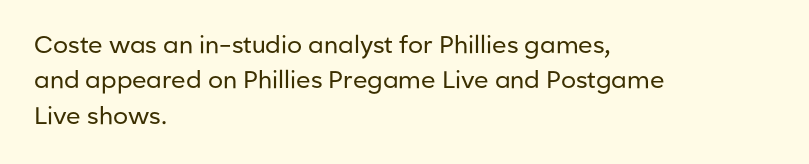
The image shows 24 px text type, upright; set left-aligned, normal line spacing (1.47x), normal letter spacing, not underlined.
